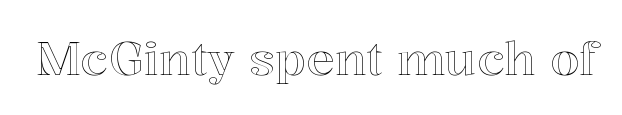
The image shows 47 px text type, upright; set normal letter spacing, not underlined; a medium x-height.
